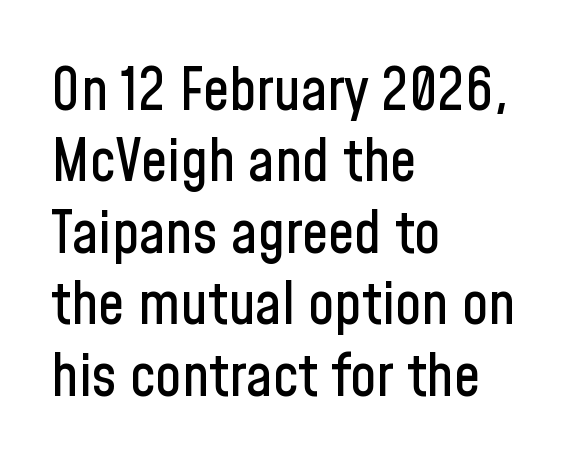
The image shows 59 px condensed sans-serif type, upright; set left-aligned, line spacing 1.21x, normal letter spacing, not underlined; low stroke contrast and a medium x-height.
